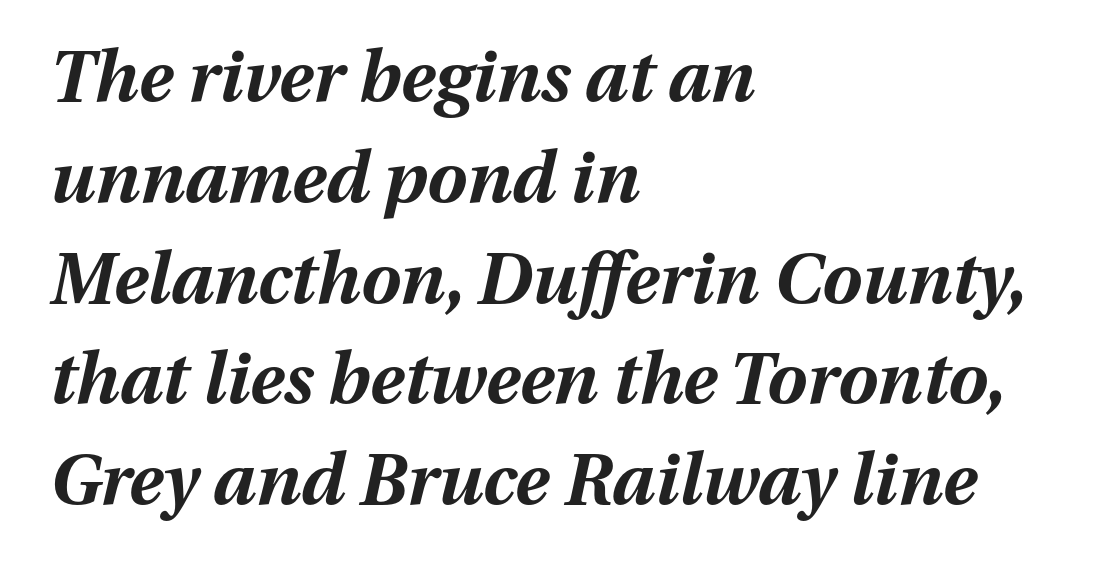
The face used here has a pronounced slope to its letters. There is no visible air inserted between adjacent glyphs. Does the leading feel generous? No, just average. The letters advance in unequal steps, a hallmark of proportional type. No word sits above an underline. Students, this is bold: see how much ink each stroke carries.
